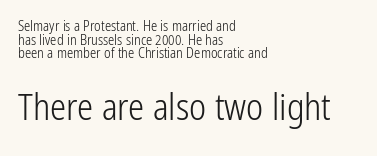
Q: Is the text bold? A: No.
Q: Is the text italic (slanted)? A: No, it is upright.
Q: Is the typeface a serif or a sans-serif typeface? A: Sans-serif.
Q: Is the text underlined? A: No.
Q: How is the paragraph aligned? A: Left-aligned.
Q: Is the spacing between letters normal or unusually wide? A: Normal.
Q: Is the spacing between lines tight, normal or loose? A: Tight.
Q: Which block of text is set in a larger size, the first (top) or the second (bottom)? A: The second (bottom) one.
Q: Width (condensed, normal, or wide)? A: Condensed.
Q: Stroke contrast? A: Low.
Q: x-height? A: Medium.
Q: Monospaced? A: No.
